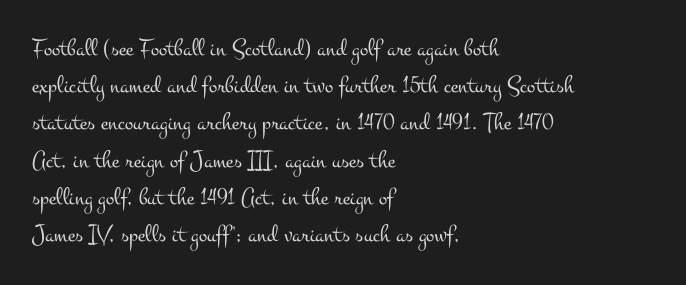
The image shows 25 px text type; set left-aligned, normal line spacing (1.49x), normal letter spacing, not underlined.
